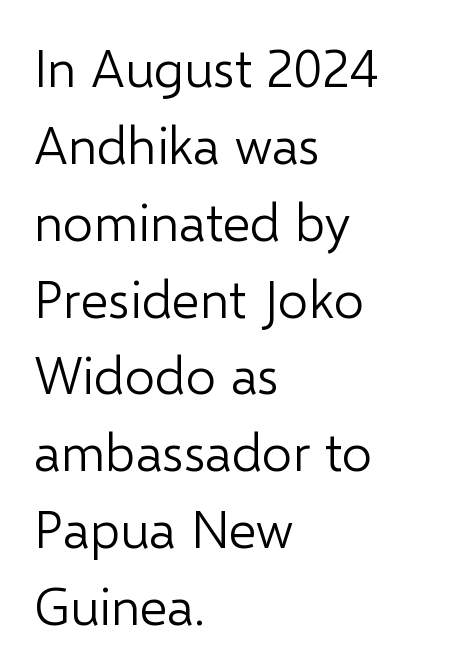
Line spacing here is normal. This sample has the flowing, uneven cadence of proportional lettering. Unlike a traditional serif, this face leaves its strokes unadorned. Stems here are at most as thick as an everyday book face. The area under the type is left untouched.
